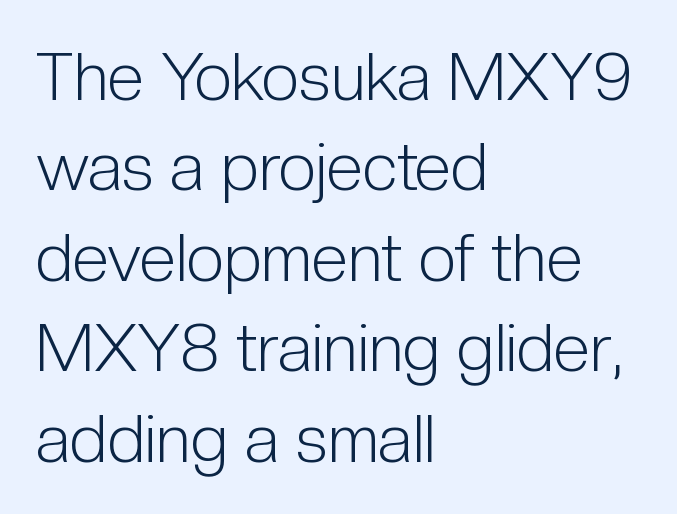
{"serif": "no", "italic": "no", "bold": "no", "weight": "light", "width": "condensed", "stroke_contrast": "low", "x_height": "medium", "monospaced": "no", "underline": "no", "align": "left", "line_spacing": "normal", "line_spacing_ratio": 1.35, "letter_spacing": "normal", "letter_spacing_em": 0.0, "glyph_px": 67}
